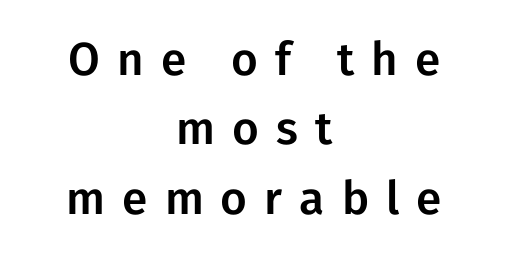
Q: Is the text italic (slanted)? A: No, it is upright.
Q: Is the typeface a serif or a sans-serif typeface? A: Sans-serif.
Q: Is the text underlined? A: No.
Q: How is the paragraph aligned? A: Centered.
Q: Is the spacing between letters normal or unusually wide? A: Unusually wide.
Q: Is the spacing between lines tight, normal or loose? A: Normal.
Q: Width (condensed, normal, or wide)? A: Normal.
Q: Stroke contrast? A: Low.
Q: x-height? A: Medium.
Q: Monospaced? A: No.
